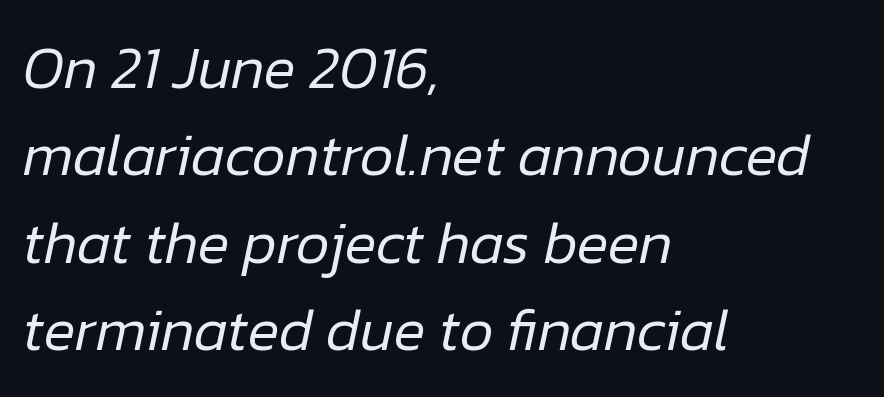
The image shows 59 px regular-weight type, italic (leaning right); set left-aligned, normal line spacing (1.48x), normal letter spacing, not underlined; low stroke contrast and a medium x-height.
